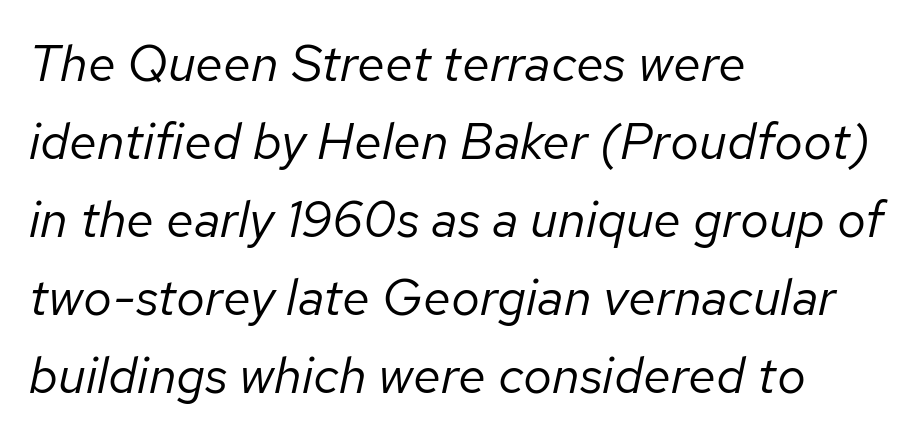
Q: Is the text bold? A: No.
Q: Is the text italic (slanted)? A: Yes, it leans right by about 12 degrees.
Q: Is the text underlined? A: No.
Q: How is the paragraph aligned? A: Left-aligned.
Q: Is the spacing between letters normal or unusually wide? A: Normal.
Q: Is the spacing between lines tight, normal or loose? A: Normal.
Q: Width (condensed, normal, or wide)? A: Normal.
Q: Stroke contrast? A: Low.
Q: x-height? A: Medium.
Q: Monospaced? A: No.
